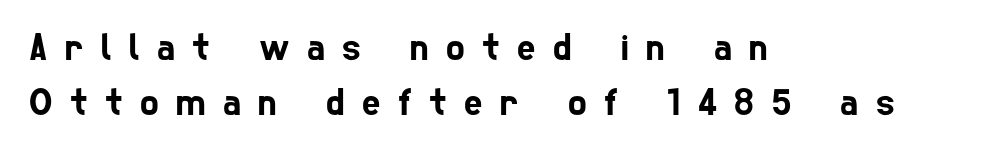
Short note: letters widely spaced. Unmarked baselines from the first word to the last. Is there much room between lines? A standard amount, neither cramped nor airy. Note the varied advance widths — an 'i' is clearly narrower than an 'm'.
